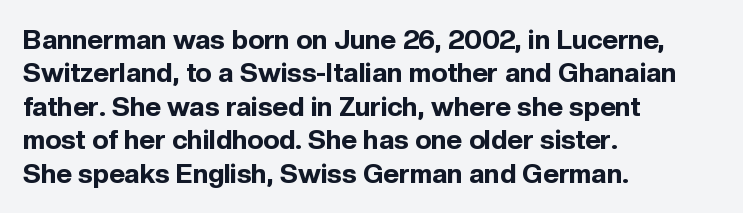
{"italic": "no", "bold": "yes", "underline": "no", "align": "left", "line_spacing_ratio": 1.24, "letter_spacing": "normal", "letter_spacing_em": 0.0, "glyph_px": 27}
